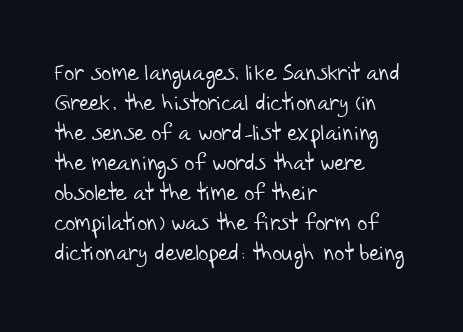
{"bold": "no", "underline": "no", "align": "left", "line_spacing": "normal", "line_spacing_ratio": 1.36, "letter_spacing": "normal", "letter_spacing_em": 0.0, "glyph_px": 22}
